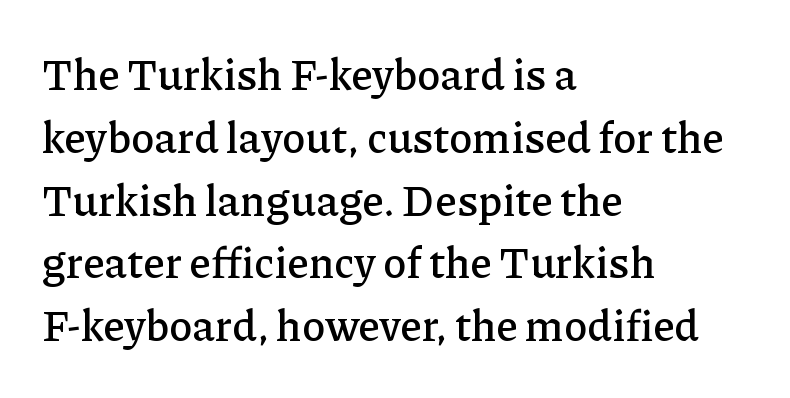
{"serif": "yes", "italic": "no", "width": "normal", "stroke_contrast": "low", "x_height": "medium", "monospaced": "no", "underline": "no", "align": "left", "line_spacing": "normal", "line_spacing_ratio": 1.46, "letter_spacing": "normal", "letter_spacing_em": 0.0, "glyph_px": 43}
